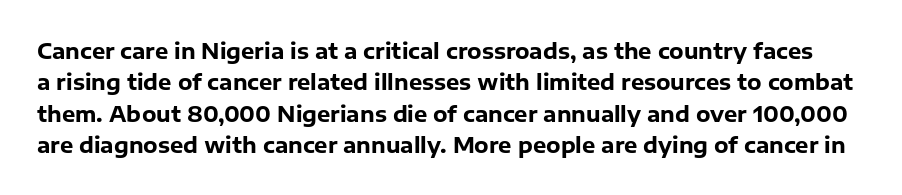
These lines keep a tight, regular rhythm from letter to letter. The type sits square on the baseline with zero lean. The string is rendered with underlining switched off. Every letter is thick-stroked: bold, no question.
